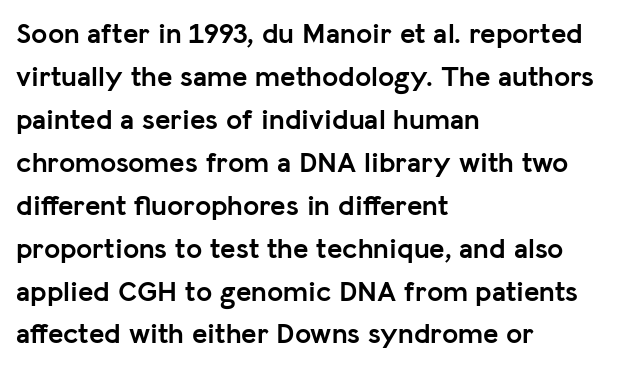
Q: Is the text bold? A: Yes.
Q: Is the text italic (slanted)? A: No, it is upright.
Q: Is the typeface a serif or a sans-serif typeface? A: Sans-serif.
Q: Is the text underlined? A: No.
Q: How is the paragraph aligned? A: Left-aligned.
Q: Is the spacing between letters normal or unusually wide? A: Normal.
Q: Is the spacing between lines tight, normal or loose? A: Normal.
Q: Width (condensed, normal, or wide)? A: Normal.
Q: Stroke contrast? A: Low.
Q: x-height? A: Medium.
Q: Monospaced? A: No.
